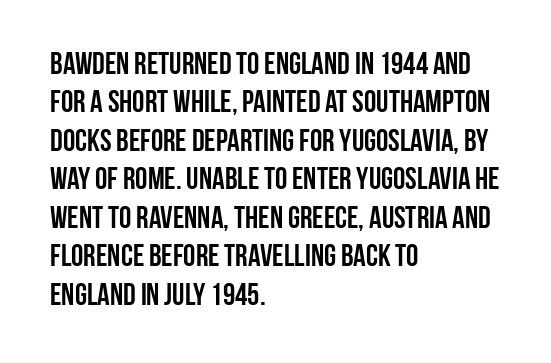
{"serif": "no", "italic": "no", "width": "condensed", "stroke_contrast": "low", "x_height": "large", "monospaced": "no", "underline": "no", "align": "left", "line_spacing_ratio": 1.24, "letter_spacing": "normal", "letter_spacing_em": 0.0, "glyph_px": 31}
